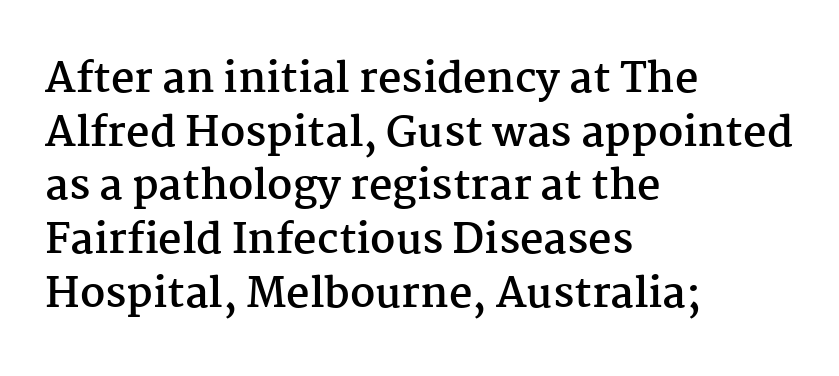
{"serif": "yes", "italic": "no", "bold": "yes", "weight": "semibold", "width": "normal", "stroke_contrast": "medium", "x_height": "medium", "monospaced": "no", "underline": "no", "align": "left", "line_spacing": "normal", "line_spacing_ratio": 1.31, "letter_spacing": "normal", "letter_spacing_em": 0.0, "glyph_px": 41}
